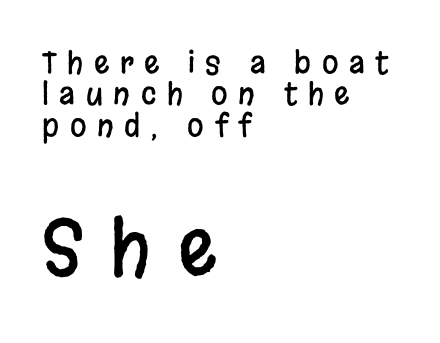
{"serif": "no", "italic": "no", "width": "condensed", "stroke_contrast": "low", "x_height": "large", "monospaced": "no", "underline": "no", "align": "left", "line_spacing": "tight", "line_spacing_ratio": 1.05, "letter_spacing": "wide", "letter_spacing_em": 0.35, "larger_block": "second", "size_ratio": 2.53, "glyph_px": 76}
